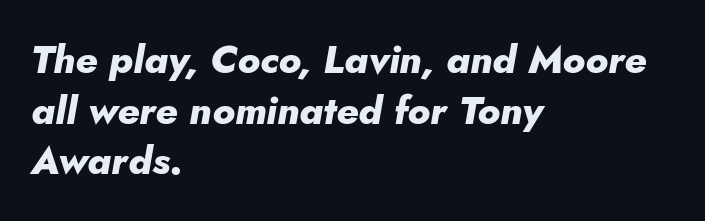
Descenders hang freely into open space. Inter-character spacing is left at the font's built-in metrics. The block of text has a typical density, with ordinary space between rows. You'd pick this weight for a headline — it's a proper bold.
